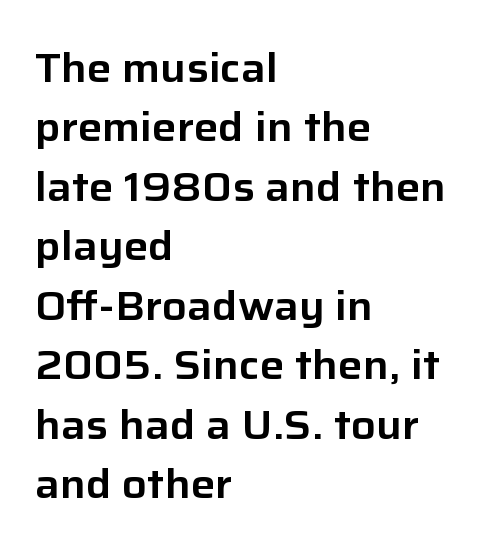
The image shows 41 px sans-serif type, upright; set left-aligned, normal line spacing (1.45x), normal letter spacing, not underlined; low stroke contrast and a medium x-height.
